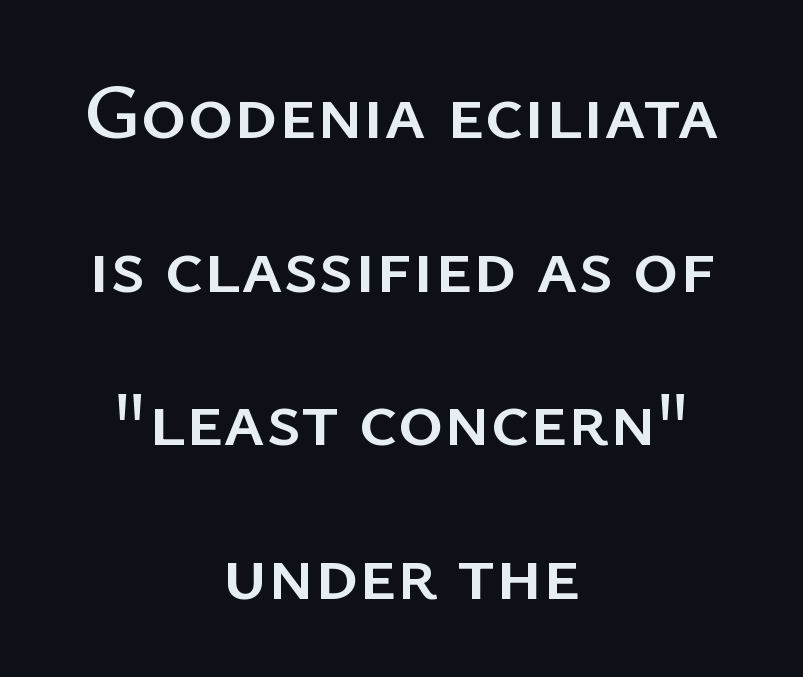
The image shows 78 px sans-serif type, upright; set centered, loose line spacing (1.97x), normal letter spacing, not underlined; low stroke contrast and a medium x-height.
